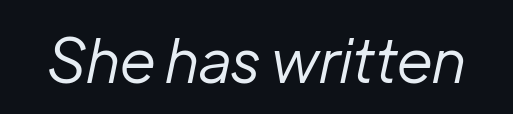
Is this a fixed-width face? No — the glyphs have proportional, varying widths. No letter is thick-stroked: the sample isn't bold. How are the letters spaced? Ordinarily, with no added tracking. Yep, that's italic — everything's leaning. Type without underlining.
